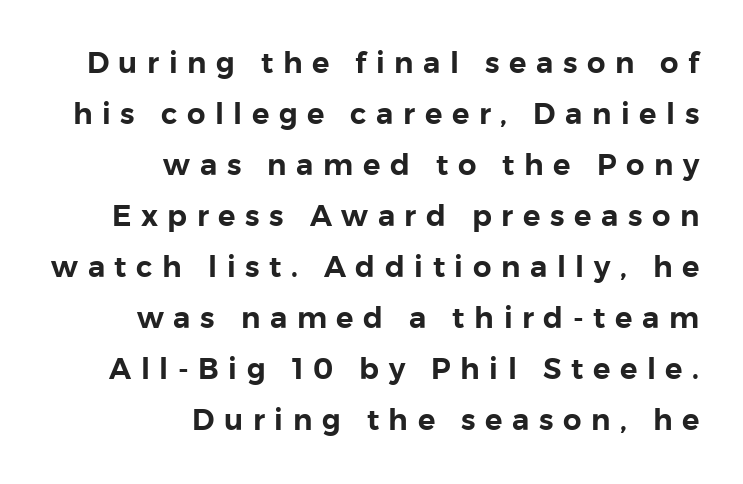
Observe the wide spacing: letters keep a clear distance from each other. Check where the strokes stop: nothing finishes them off — pure sans. All the whitespace from short lines collects on the left. Here the designer chose a conventional face with non-uniform glyph widths. Bare-footed words on every line.
